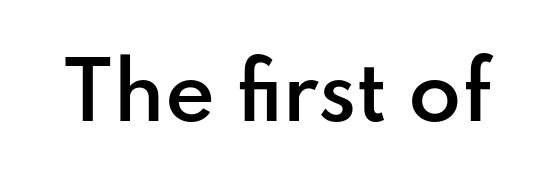
Q: Is the text bold? A: Semi-bold.
Q: Is the text italic (slanted)? A: No, it is upright.
Q: Is the typeface a serif or a sans-serif typeface? A: Sans-serif.
Q: Is the text underlined? A: No.
Q: Is the spacing between letters normal or unusually wide? A: Normal.
Q: Width (condensed, normal, or wide)? A: Normal.
Q: Stroke contrast? A: Low.
Q: x-height? A: Small.
Q: Monospaced? A: No.
